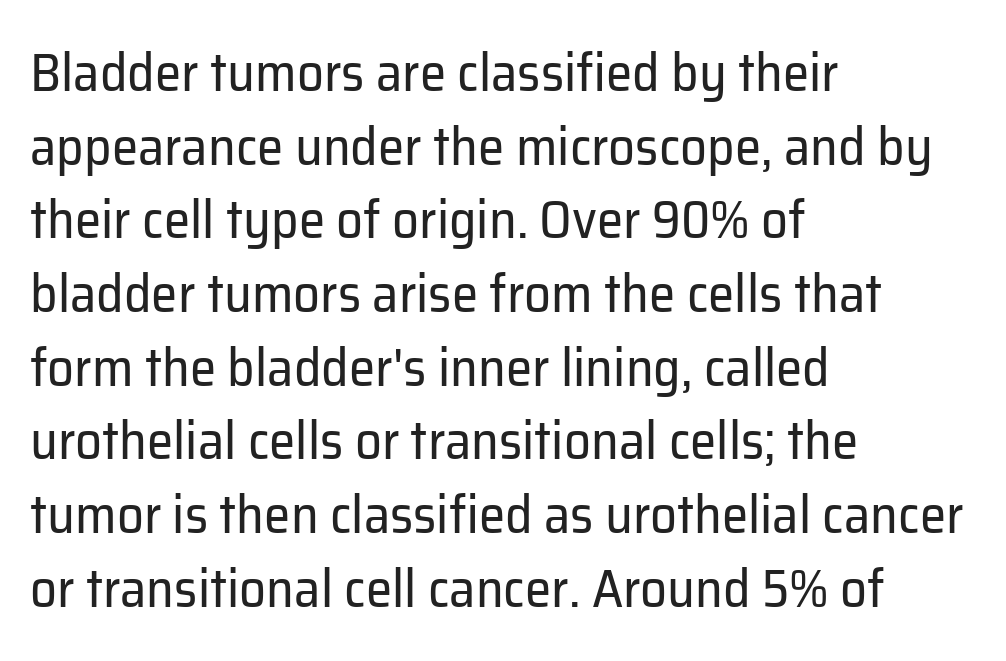
Q: Is the text bold? A: No.
Q: Is the text italic (slanted)? A: No, it is upright.
Q: Is the typeface a serif or a sans-serif typeface? A: Sans-serif.
Q: Is the text underlined? A: No.
Q: How is the paragraph aligned? A: Left-aligned.
Q: Is the spacing between letters normal or unusually wide? A: Normal.
Q: Is the spacing between lines tight, normal or loose? A: Normal.
Q: Width (condensed, normal, or wide)? A: Normal.
Q: Stroke contrast? A: Low.
Q: x-height? A: Medium.
Q: Monospaced? A: No.
